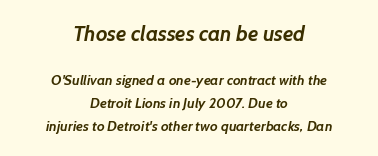
Centered paragraph, ragged on both sides. These lines sit exactly where default settings would place them. The more generous point size was reserved for the upper chunk. The passage shown has conventional tracking throughout.
